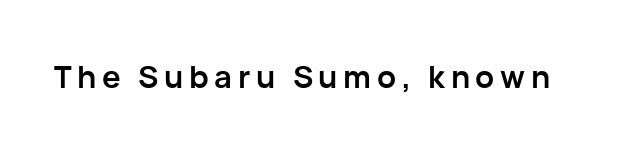
Q: Is the text bold? A: Yes.
Q: Is the text italic (slanted)? A: No, it is upright.
Q: Is the typeface a serif or a sans-serif typeface? A: Sans-serif.
Q: Is the text underlined? A: No.
Q: Width (condensed, normal, or wide)? A: Normal.
Q: Stroke contrast? A: Low.
Q: x-height? A: Medium.
Q: Monospaced? A: No.
